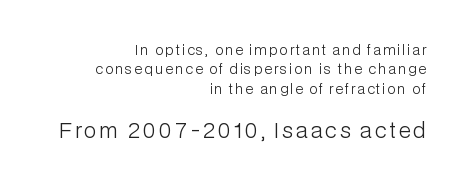
{"italic": "no", "bold": "no", "underline": "no", "align": "right", "line_spacing": "normal", "line_spacing_ratio": 1.39, "larger_block": "second", "size_ratio": 1.5, "glyph_px": 21}
